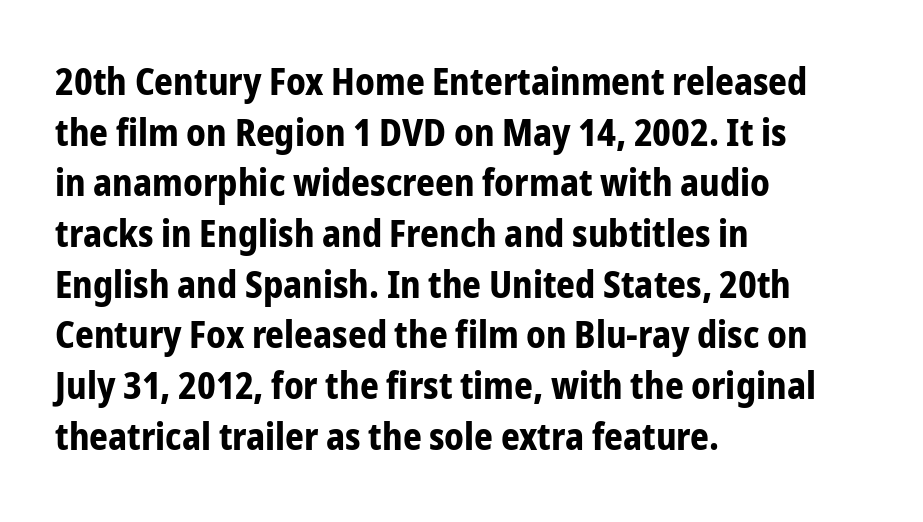
The image shows 37 px bold, condensed sans-serif type, upright; set left-aligned, normal line spacing (1.37x), normal letter spacing, not underlined; low stroke contrast and a medium x-height.
